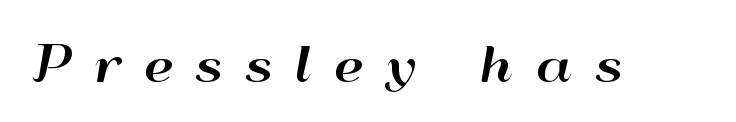
Q: Is the text italic (slanted)? A: Yes.
Q: Is the typeface a serif or a sans-serif typeface? A: Sans-serif.
Q: Is the text underlined? A: No.
Q: Is the spacing between letters normal or unusually wide? A: Unusually wide.
Q: Width (condensed, normal, or wide)? A: Wide.
Q: Stroke contrast? A: High.
Q: x-height? A: Small.
Q: Monospaced? A: No.
